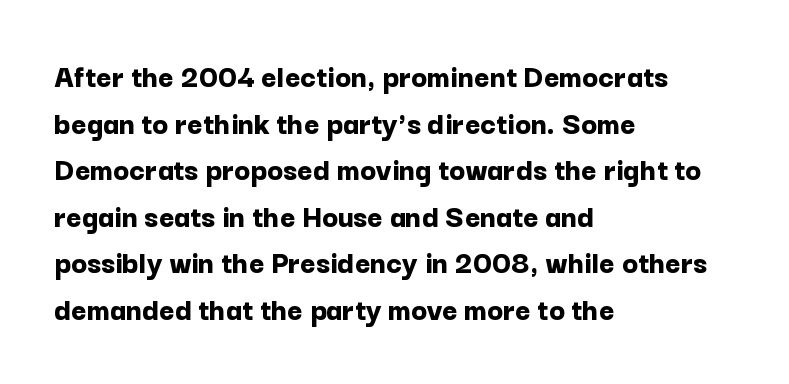
The image shows 33 px bold sans-serif type, upright; set left-aligned, normal line spacing (1.41x), normal letter spacing, not underlined; low stroke contrast and a medium x-height.
